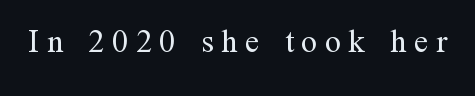
The image shows 32 px regular-weight serif type, upright; set unusually wide letter spacing (+0.24 em), not underlined; medium stroke contrast and a medium x-height.
